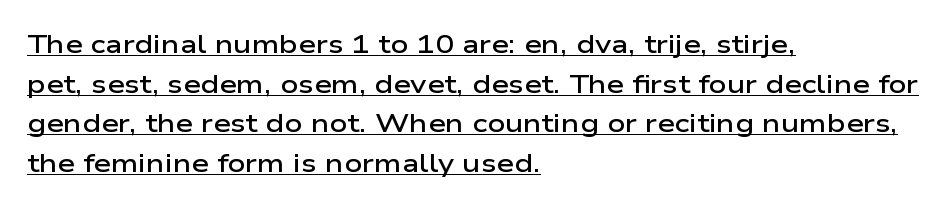
The image shows 25 px text type, upright; set left-aligned, normal line spacing (1.59x), normal letter spacing, underlined.
